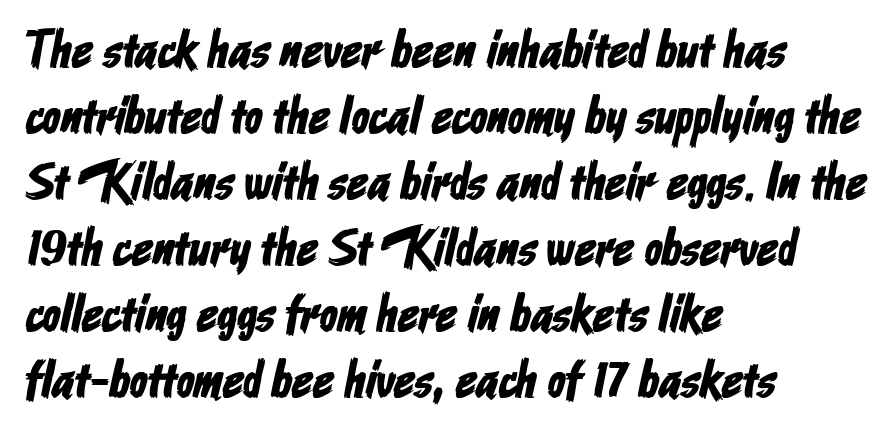
Q: Is the typeface a serif or a sans-serif typeface? A: Sans-serif.
Q: Is the text underlined? A: No.
Q: How is the paragraph aligned? A: Left-aligned.
Q: Is the spacing between letters normal or unusually wide? A: Normal.
Q: Is the spacing between lines tight, normal or loose? A: Normal.
Q: Width (condensed, normal, or wide)? A: Condensed.
Q: Stroke contrast? A: Low.
Q: x-height? A: Medium.
Q: Monospaced? A: No.
